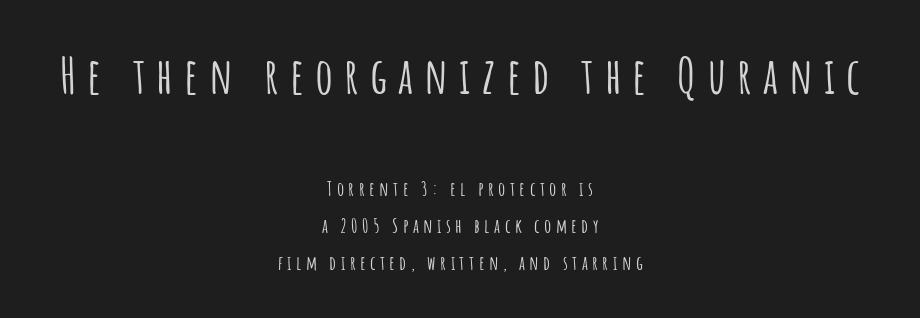
Caption: multi-line text, centered on the measure. Stroke terminals: plain, sans-serif. Quick note: underline off. The tracking reads as deliberately expanded to a designer's eye. Here the designer chose a conventional face with non-uniform glyph widths. The designer gave the opening block more size than the closing block.
